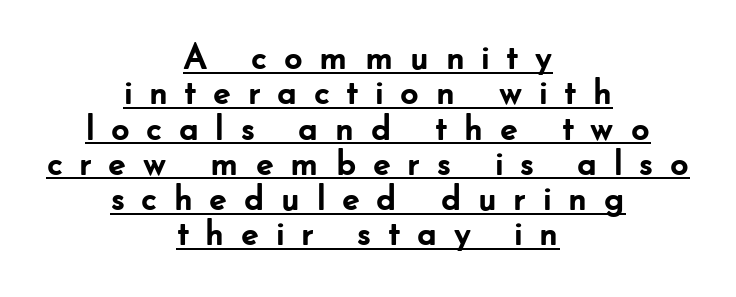
The image shows 36 px semibold sans-serif type, upright; set centered, tight line spacing (0.98x), unusually wide letter spacing (+0.44 em), underlined; low stroke contrast and a small x-height.
